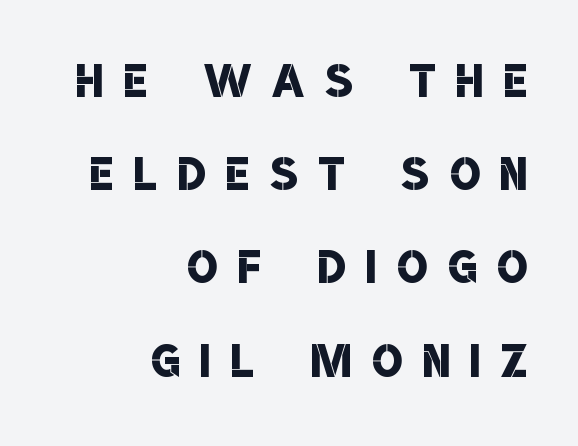
Q: Is the text bold? A: Semi-bold.
Q: Is the typeface a serif or a sans-serif typeface? A: Sans-serif.
Q: Is the text underlined? A: No.
Q: How is the paragraph aligned? A: Right-aligned.
Q: Is the spacing between letters normal or unusually wide? A: Unusually wide.
Q: Is the spacing between lines tight, normal or loose? A: Normal.
Q: Width (condensed, normal, or wide)? A: Condensed.
Q: Stroke contrast? A: Low.
Q: x-height? A: Large.
Q: Monospaced? A: No.
